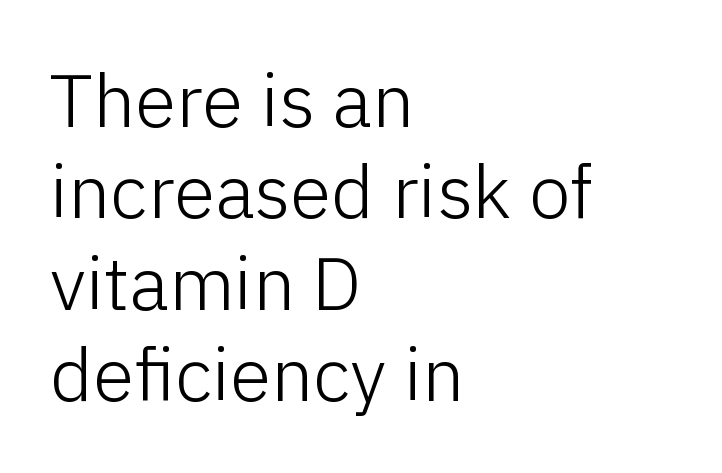
The image shows 75 px light sans-serif type, upright; set left-aligned, line spacing 1.22x, normal letter spacing, not underlined; low stroke contrast and a medium x-height.
